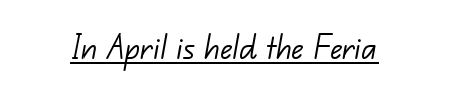
Is this a fixed-width face? No — the glyphs have proportional, varying widths. Weight class: somewhere from thin through regular. The horizontal fit of the characters is conventional and even. The string is rendered with underlining switched on. Is this a sans? Yes — the strokes have no serifs.
